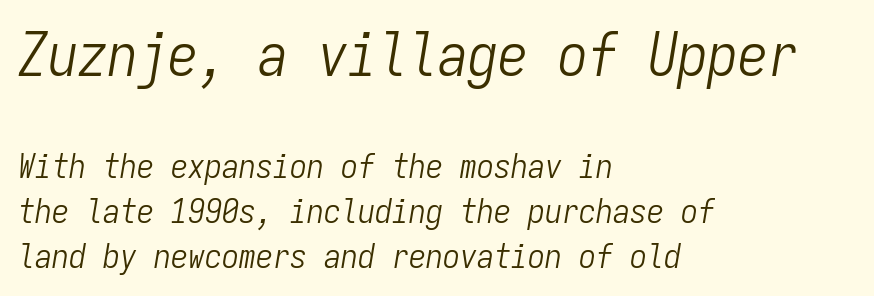
Q: Is the text bold? A: No.
Q: Is the text italic (slanted)? A: Yes, it leans right by about 9 degrees.
Q: Is the text underlined? A: No.
Q: How is the paragraph aligned? A: Left-aligned.
Q: Is the spacing between letters normal or unusually wide? A: Normal.
Q: Is the spacing between lines tight, normal or loose? A: Normal.
Q: Which block of text is set in a larger size, the first (top) or the second (bottom)? A: The first (top) one.
Q: Width (condensed, normal, or wide)? A: Condensed.
Q: Stroke contrast? A: Low.
Q: x-height? A: Medium.
Q: Monospaced? A: Yes.
